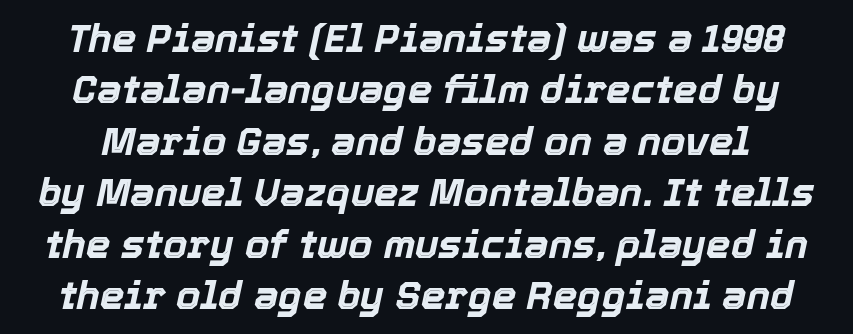
The image shows 39 px bold type, italic (leaning right); set normal line spacing (1.32x), normal letter spacing, not underlined; a medium x-height.
